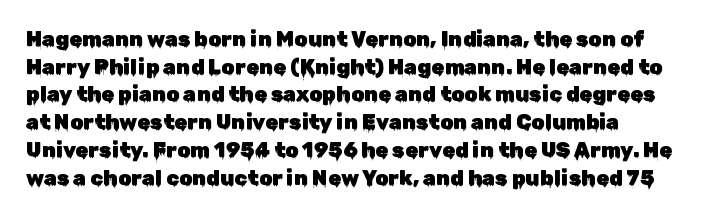
The image shows 21 px text type, upright; set normal line spacing (1.32x), normal letter spacing, not underlined.
